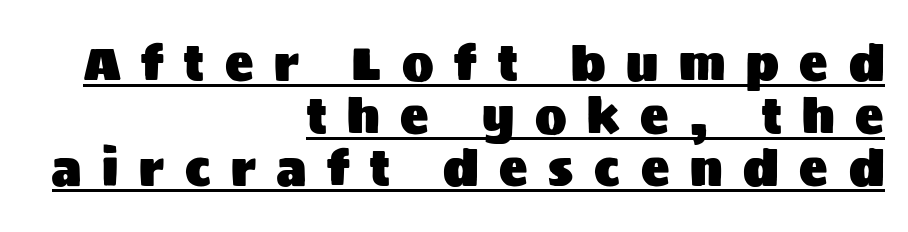
{"serif": "no", "italic": "no", "width": "normal", "stroke_contrast": "medium", "x_height": "large", "monospaced": "no", "underline": "yes", "align": "right", "line_spacing": "tight", "line_spacing_ratio": 1.12, "letter_spacing": "wide", "letter_spacing_em": 0.44, "glyph_px": 47}
